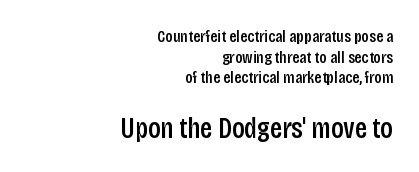
{"serif": "no", "italic": "no", "bold": "semi", "weight": "semibold", "width": "condensed", "stroke_contrast": "low", "x_height": "large", "monospaced": "no", "underline": "no", "align": "right", "line_spacing_ratio": 1.21, "letter_spacing": "normal", "letter_spacing_em": 0.0, "larger_block": "second", "size_ratio": 1.71, "glyph_px": 29}
